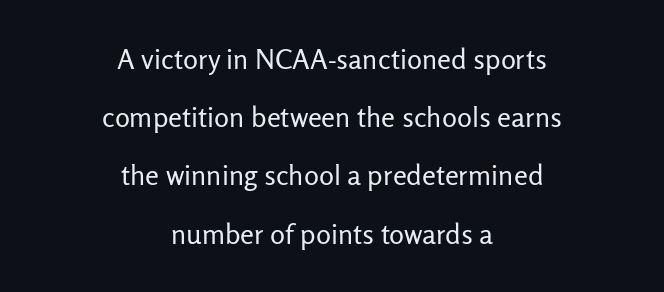
{"serif": "no", "italic": "no", "bold": "no", "weight": "regular", "width": "normal", "stroke_contrast": "low", "x_height": "medium", "monospaced": "no", "underline": "no", "align": "center", "line_spacing": "loose", "line_spacing_ratio": 2.08, "letter_spacing": "normal", "letter_spacing_em": 0.0, "glyph_px": 28}
